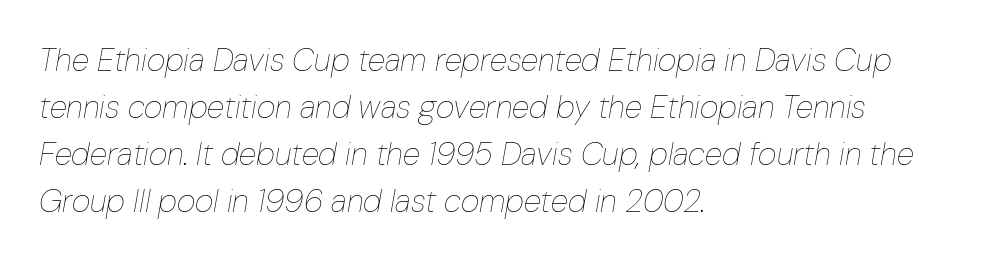
{"italic": "yes", "lean": "right", "slant_degrees": 10, "bold": "no", "weight": "thin", "width": "condensed", "stroke_contrast": "low", "x_height": "medium", "monospaced": "no", "underline": "no", "align": "left", "line_spacing": "normal", "line_spacing_ratio": 1.47, "letter_spacing": "normal", "letter_spacing_em": 0.0, "glyph_px": 32}
